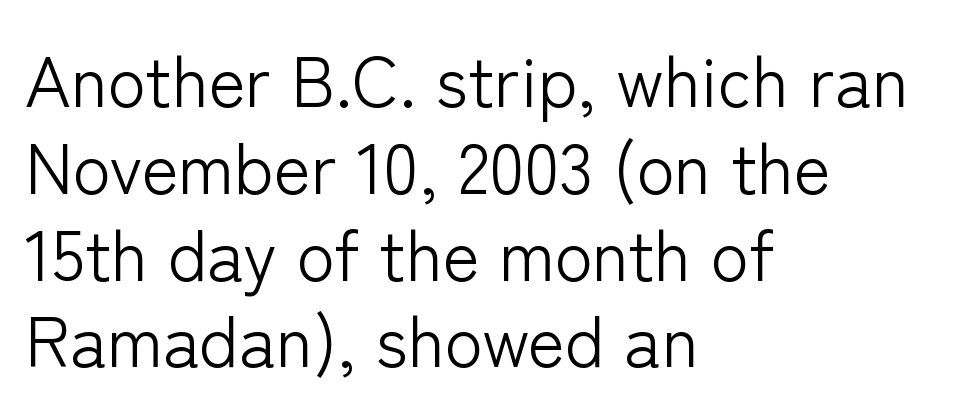
Is this a sans? Yes — the strokes have no serifs. Note the varied advance widths — an 'i' is clearly narrower than an 'm'. Type without underlining. Ascenders rise straight up at ninety degrees.
